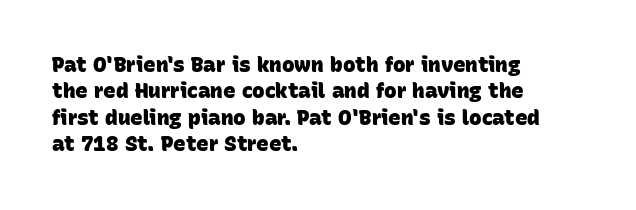
{"bold": "yes", "underline": "no", "align": "left", "line_spacing": "normal", "line_spacing_ratio": 1.26, "letter_spacing": "normal", "letter_spacing_em": 0.0, "glyph_px": 21}
